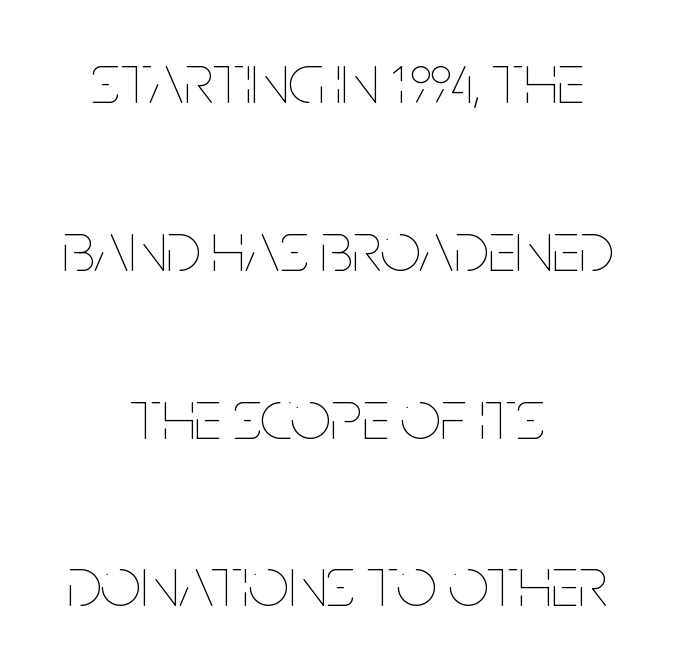
Typeset on center — no edge is straight. The cut favours lightness, reaching ordinary text weight at its darkest. The gaps between neighbouring characters are ordinary and unremarkable. Notice the wide empty band between every row — that's loose leading. Italic: no, the glyphs are upright roman. Spacing verdict: proportional, widths tailored to each character.
